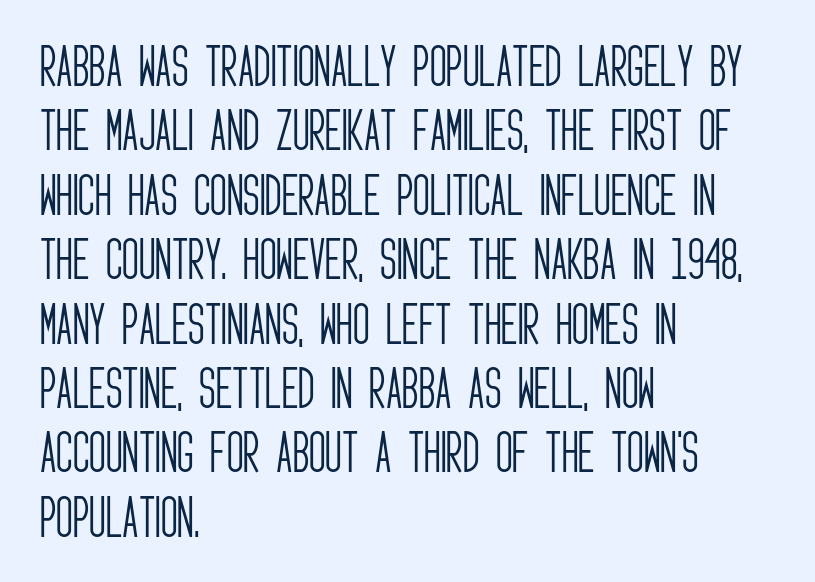
Look at the tracking — it's just the regular setting, nothing added. The letters stand straight up with perfectly vertical stems. Nothing sits at the stroke ends, so this counts as sans-serif. Letters have the restrained weight of plain body copy at most. Is this a fixed-width face? No — the glyphs have proportional, varying widths. Leading: standard.
